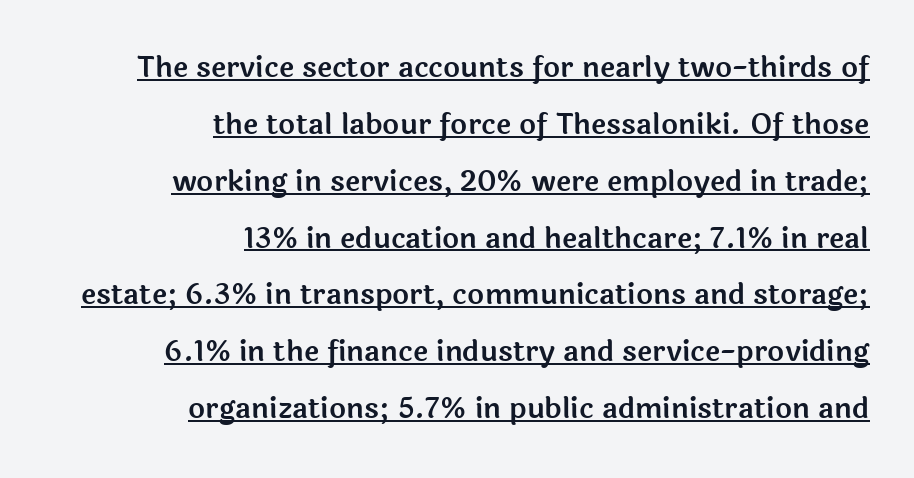
The image shows 29 px sans-serif type, upright; set right-aligned, loose line spacing (1.96x), normal letter spacing, underlined; a medium x-height.
